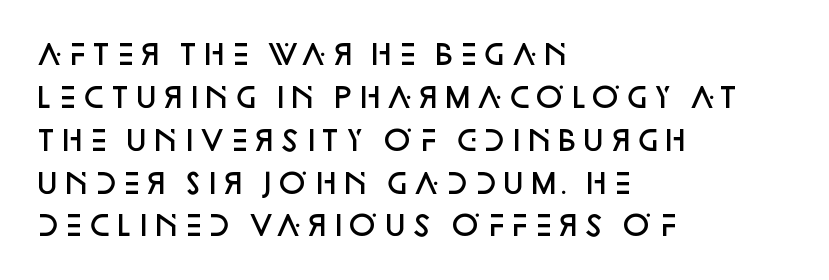
The image shows 28 px semibold sans-serif type, upright; set left-aligned, normal line spacing (1.53x), normal letter spacing, not underlined; low stroke contrast and a large x-height.
